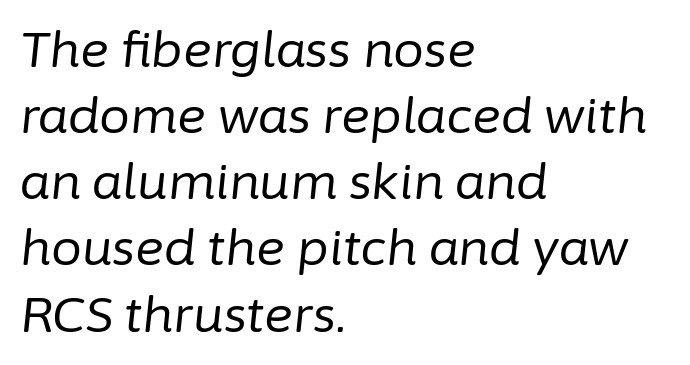
Q: Is the text bold? A: No.
Q: Is the text italic (slanted)? A: Yes, it leans right by about 6 degrees.
Q: Is the text underlined? A: No.
Q: How is the paragraph aligned? A: Left-aligned.
Q: Is the spacing between letters normal or unusually wide? A: Normal.
Q: Is the spacing between lines tight, normal or loose? A: Normal.
Q: Width (condensed, normal, or wide)? A: Normal.
Q: Stroke contrast? A: Low.
Q: x-height? A: Medium.
Q: Monospaced? A: No.
